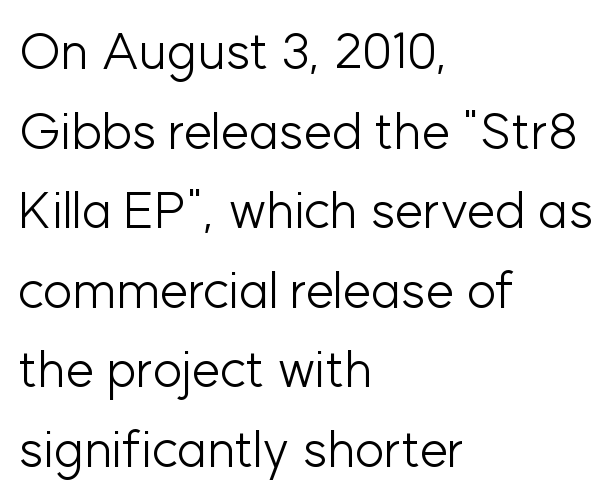
Stems and bowls with no extra thickness — not bold. Serifs: no, the terminals of the letterforms are clean. Posture: vertical. Varying glyph widths throughout — classic text-font behaviour. Each row of text sits above clean, open space. The lines in this sample share a left origin and differ only in where they stop.
